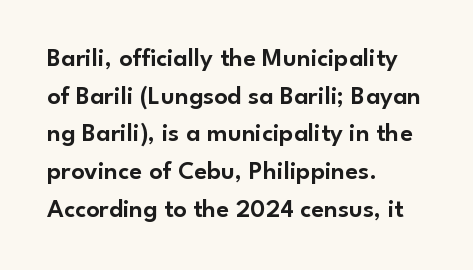
{"italic": "no", "underline": "no", "align": "left", "line_spacing": "normal", "line_spacing_ratio": 1.45, "letter_spacing": "normal", "letter_spacing_em": 0.0, "glyph_px": 26}
